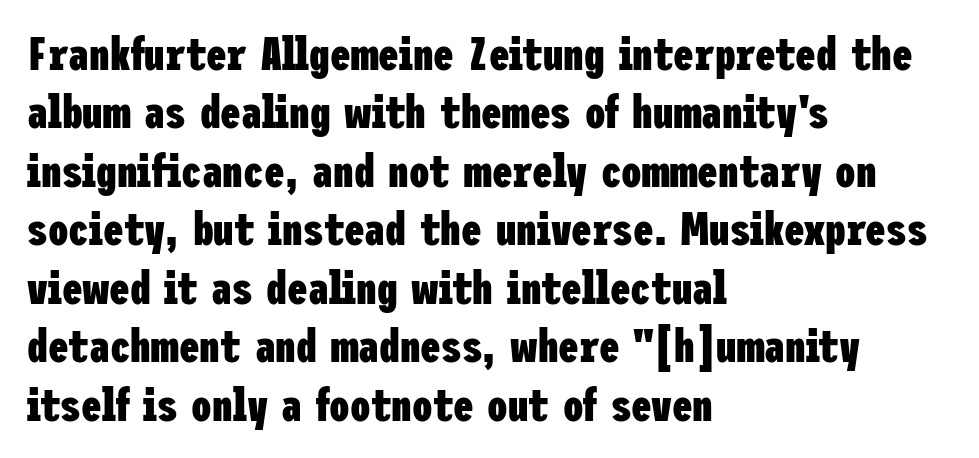
The image shows 46 px heavy, condensed sans-serif type, upright; set left-aligned, normal line spacing (1.27x), normal letter spacing, not underlined; low stroke contrast and a medium x-height.
